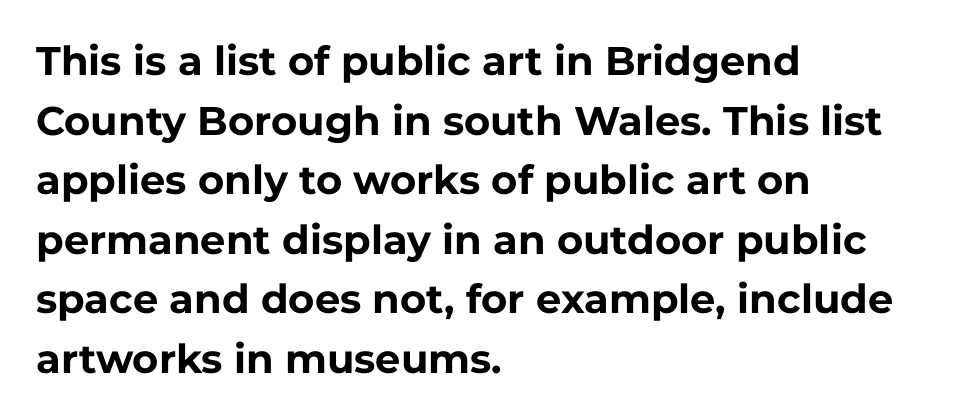
{"serif": "no", "italic": "no", "bold": "yes", "weight": "bold", "width": "normal", "stroke_contrast": "low", "x_height": "medium", "monospaced": "no", "underline": "no", "align": "left", "line_spacing": "normal", "line_spacing_ratio": 1.49, "letter_spacing": "normal", "letter_spacing_em": 0.0, "glyph_px": 40}
